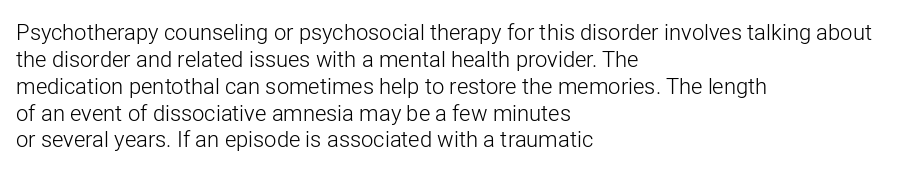
The image shows 22 px text type, upright; set left-aligned, line spacing 1.22x, normal letter spacing, not underlined.
